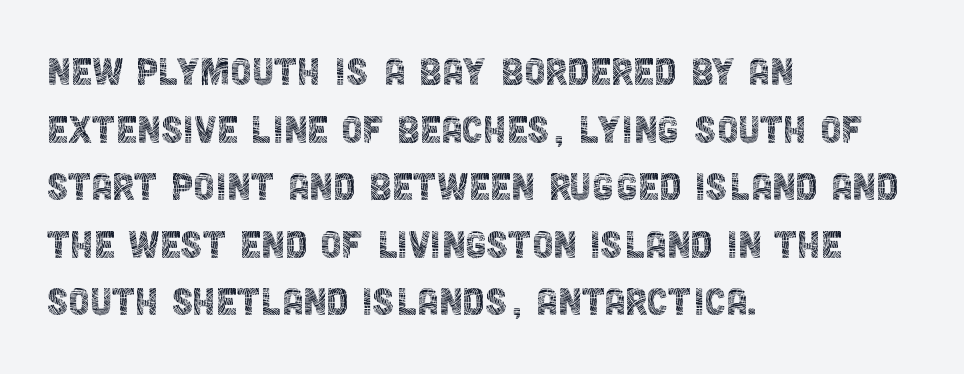
The image shows 48 px thin, condensed sans-serif type, upright; set left-aligned, line spacing 1.2x, normal letter spacing, not underlined; a large x-height.
